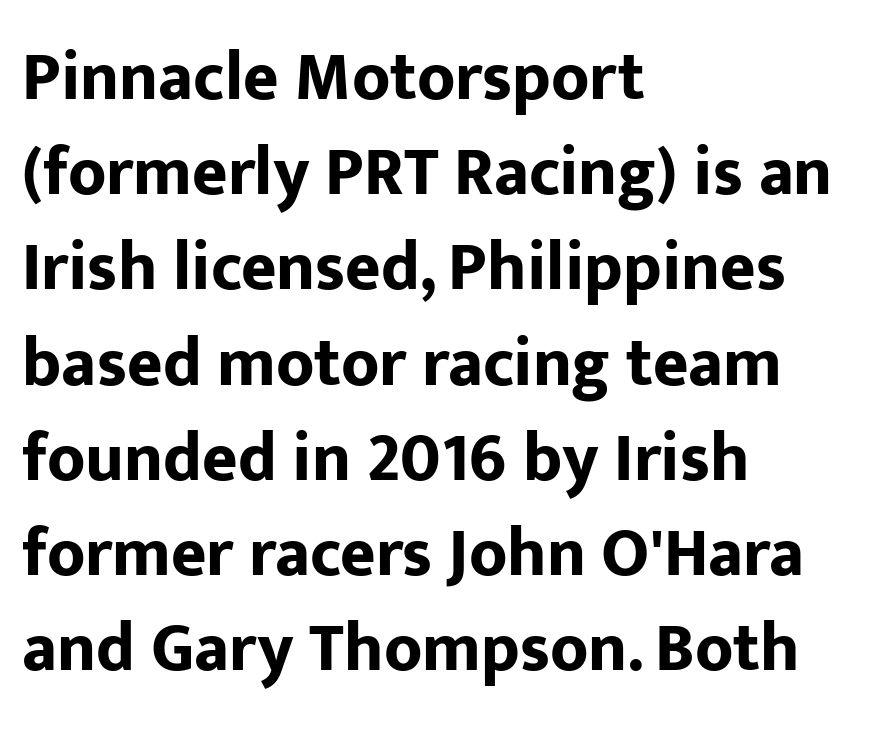
The image shows 68 px bold sans-serif type, upright; set left-aligned, normal line spacing (1.4x), normal letter spacing, not underlined; low stroke contrast and a medium x-height.
